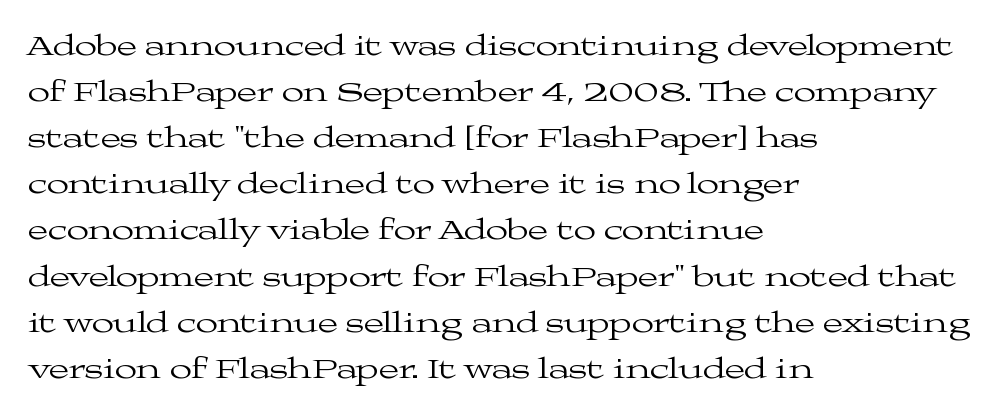
The image shows 29 px regular-weight, wide serif type, upright; set left-aligned, normal line spacing (1.59x), normal letter spacing, not underlined; medium stroke contrast and a medium x-height.
